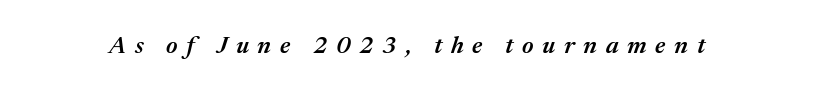
{"italic": "yes", "lean": "right", "slant_degrees": 17, "bold": "semi", "underline": "no", "letter_spacing": "wide", "letter_spacing_em": 0.36, "glyph_px": 24}
